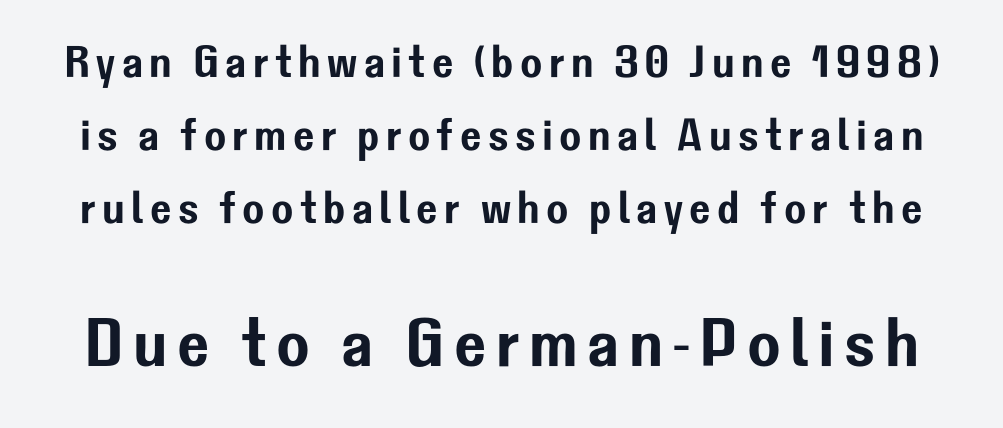
Q: Is the text italic (slanted)? A: No, it is upright.
Q: Is the typeface a serif or a sans-serif typeface? A: Sans-serif.
Q: Is the text underlined? A: No.
Q: Is the spacing between lines tight, normal or loose? A: Normal.
Q: Which block of text is set in a larger size, the first (top) or the second (bottom)? A: The second (bottom) one.
Q: Width (condensed, normal, or wide)? A: Normal.
Q: Stroke contrast? A: Low.
Q: x-height? A: Medium.
Q: Monospaced? A: No.
